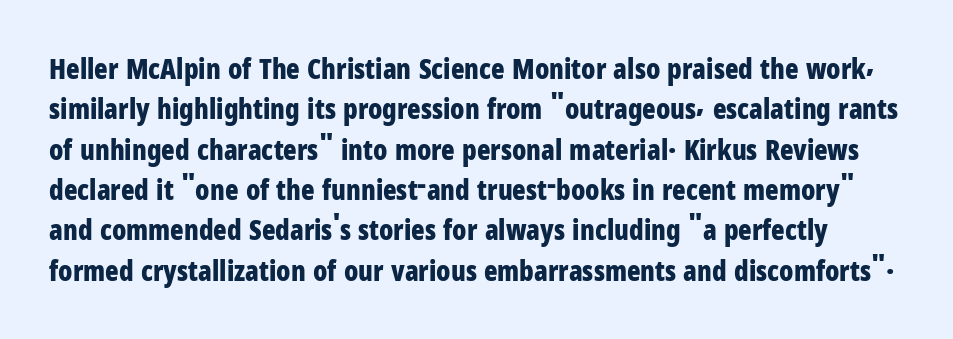
Q: Is the text bold? A: Yes.
Q: Is the text italic (slanted)? A: No, it is upright.
Q: Is the typeface a serif or a sans-serif typeface? A: Sans-serif.
Q: Is the text underlined? A: No.
Q: Is the spacing between letters normal or unusually wide? A: Normal.
Q: Is the spacing between lines tight, normal or loose? A: Normal.
Q: Width (condensed, normal, or wide)? A: Condensed.
Q: Stroke contrast? A: Low.
Q: x-height? A: Medium.
Q: Monospaced? A: No.
